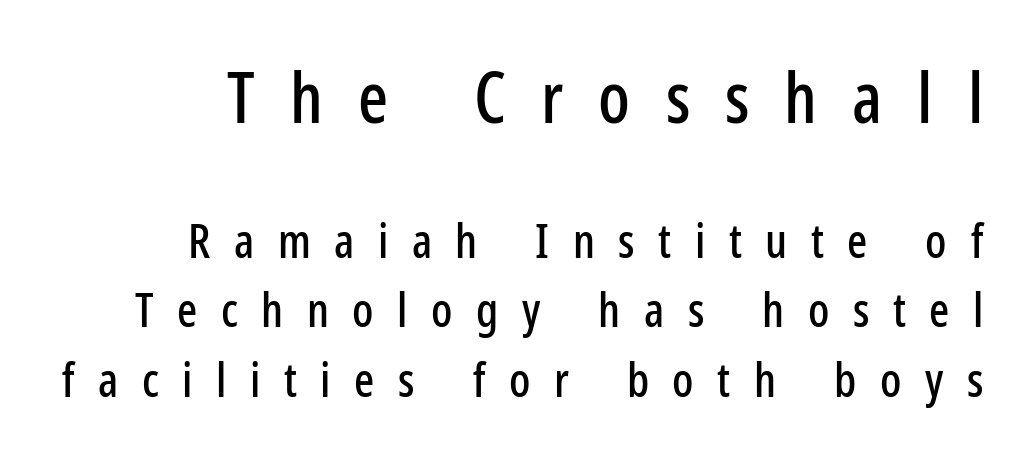
{"serif": "no", "italic": "no", "width": "condensed", "stroke_contrast": "low", "x_height": "medium", "monospaced": "no", "underline": "no", "line_spacing": "normal", "line_spacing_ratio": 1.48, "letter_spacing": "wide", "letter_spacing_em": 0.5, "larger_block": "first", "size_ratio": 1.49, "glyph_px": 70}
